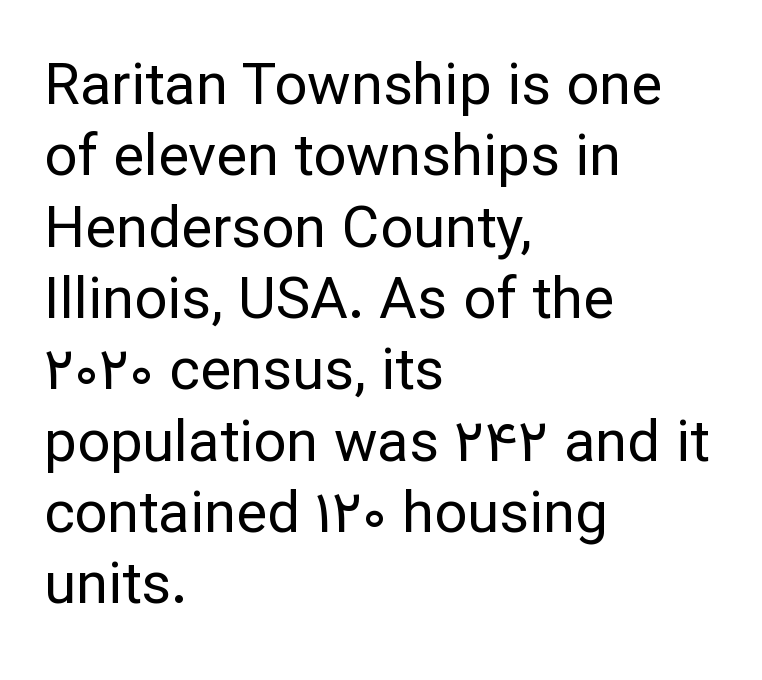
{"serif": "no", "italic": "no", "bold": "no", "weight": "regular", "width": "normal", "stroke_contrast": "low", "x_height": "medium", "monospaced": "no", "underline": "no", "align": "left", "line_spacing_ratio": 1.23, "letter_spacing": "normal", "letter_spacing_em": 0.0, "glyph_px": 58}
